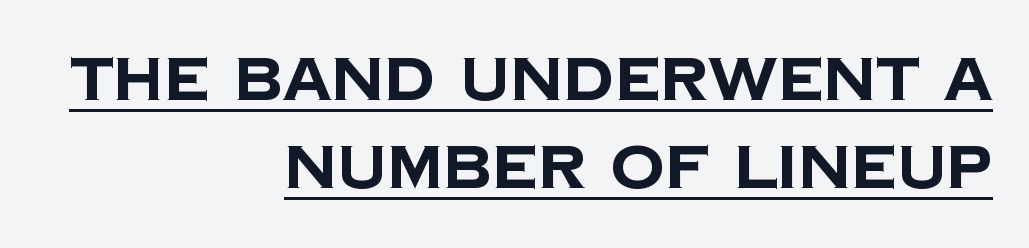
The letterforms sit shoulder to shoulder at normal distance. Like a heading marked for emphasis, these lines bear an underscore. Grotesque or geometric, the face here clearly has no serifs. These lines are rendered in a variable-pitch font.
